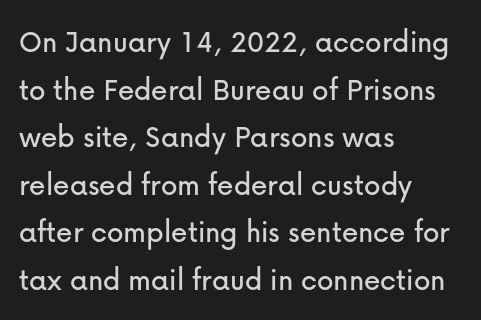
Leading: standard. Line beginnings align vertically; line endings do not. Spacing verdict: proportional, widths tailored to each character. It's the straight-up-and-down kind of type.
